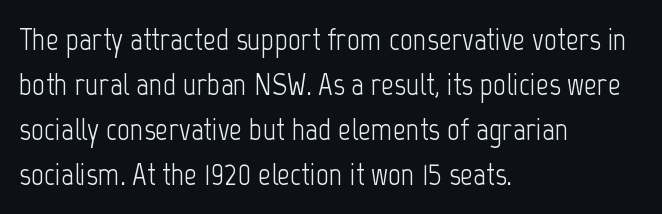
The image shows 32 px light, condensed sans-serif type, upright; set left-aligned, normal line spacing (1.41x), normal letter spacing, not underlined; low stroke contrast and a medium x-height.
